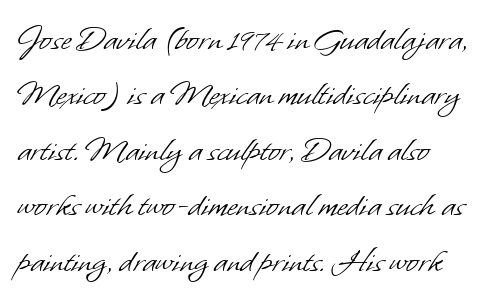
The image shows 36 px light sans-serif type; set left-aligned, normal line spacing (1.54x), normal letter spacing, not underlined; low stroke contrast and a small x-height.
